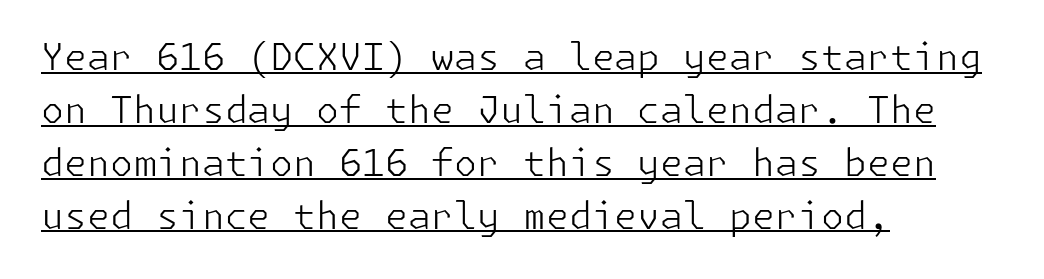
The image shows 37 px light sans-serif type, upright; set left-aligned, normal line spacing (1.43x), normal letter spacing, underlined; low stroke contrast and a medium x-height.
